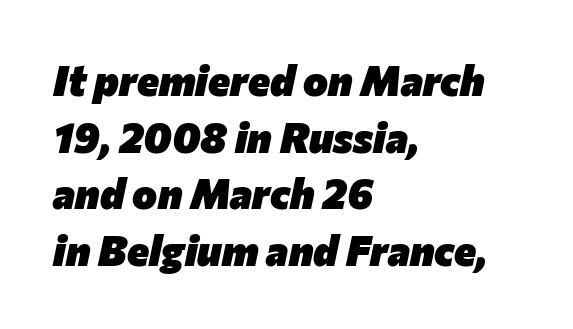
Q: Is the text bold? A: Yes.
Q: Is the text italic (slanted)? A: Yes, it leans right by about 12 degrees.
Q: Is the text underlined? A: No.
Q: How is the paragraph aligned? A: Left-aligned.
Q: Is the spacing between letters normal or unusually wide? A: Normal.
Q: Is the spacing between lines tight, normal or loose? A: Normal.
Q: Width (condensed, normal, or wide)? A: Normal.
Q: Stroke contrast? A: Low.
Q: x-height? A: Medium.
Q: Monospaced? A: No.
